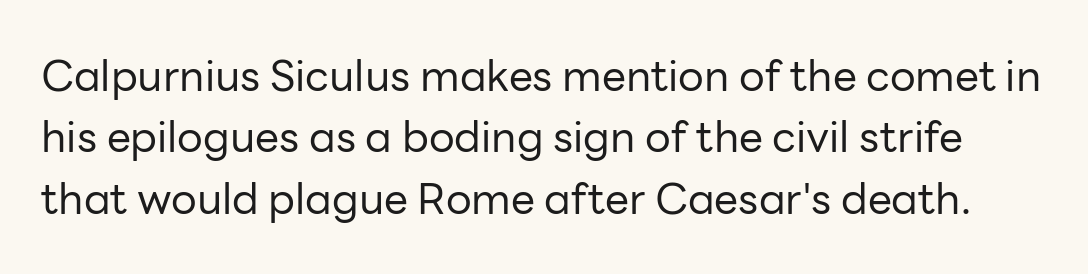
The image shows 43 px regular-weight sans-serif type, upright; set normal line spacing (1.43x), normal letter spacing, not underlined; low stroke contrast and a medium x-height.
